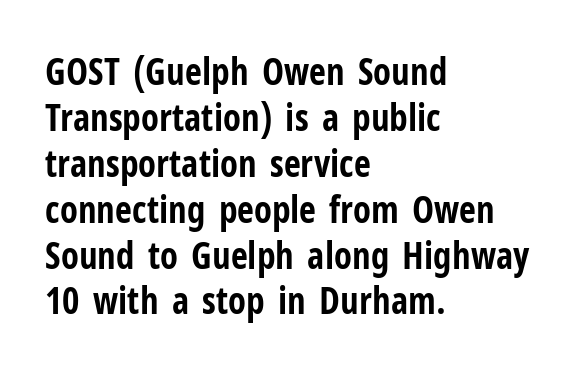
Underlining? Definitely not there. Do the characters align in a grid? No, the font is proportional. Is the block centered? No — it sits flush against the left margin. This rendering employs a face without finishing strokes, i.e., a sans-serif. Letter spacing: default. Thick stems and heavy bowls — unmistakably bold.
